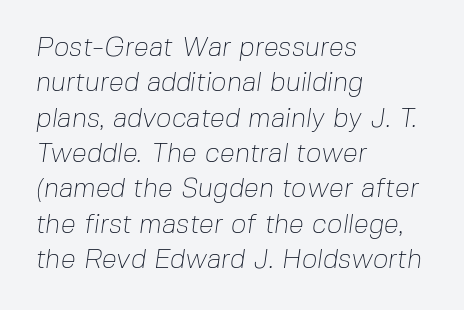
Q: Is the text bold? A: No.
Q: Is the text underlined? A: No.
Q: How is the paragraph aligned? A: Left-aligned.
Q: Is the spacing between letters normal or unusually wide? A: Normal.
Q: Is the spacing between lines tight, normal or loose? A: Normal.
